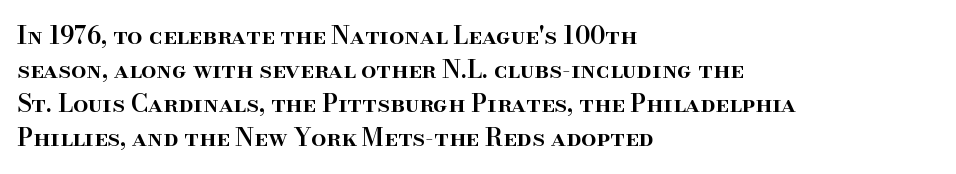
{"italic": "no", "bold": "semi", "underline": "no", "align": "left", "line_spacing": "normal", "line_spacing_ratio": 1.42, "letter_spacing": "normal", "letter_spacing_em": 0.0, "glyph_px": 24}
